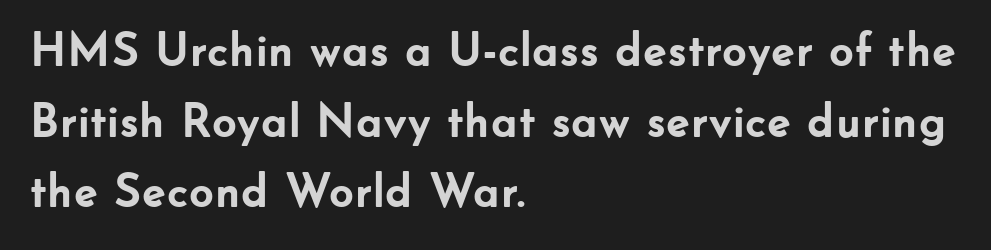
Note the varied advance widths — an 'i' is clearly narrower than an 'm'. Whoever set this chose a conventional vertical rhythm. Default kerning and tracking; the words read as compact shapes. Heavy-handed strokes throughout: this text is bold.
